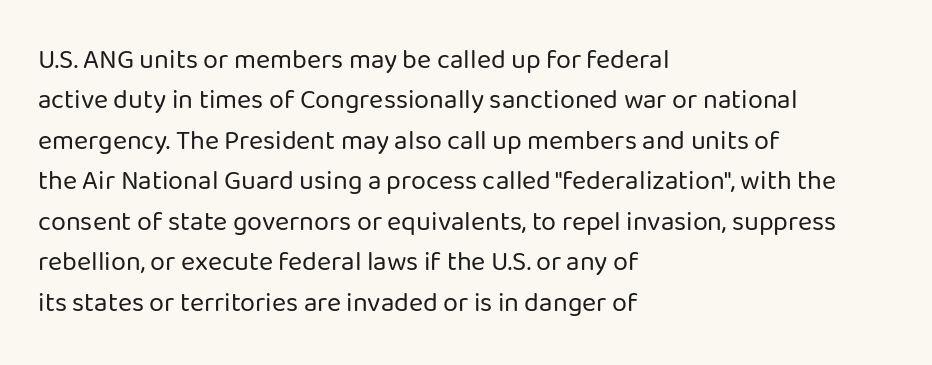
Q: Is the text bold? A: No.
Q: Is the text italic (slanted)? A: No, it is upright.
Q: Is the text underlined? A: No.
Q: How is the paragraph aligned? A: Left-aligned.
Q: Is the spacing between letters normal or unusually wide? A: Normal.
Q: Is the spacing between lines tight, normal or loose? A: Normal.
